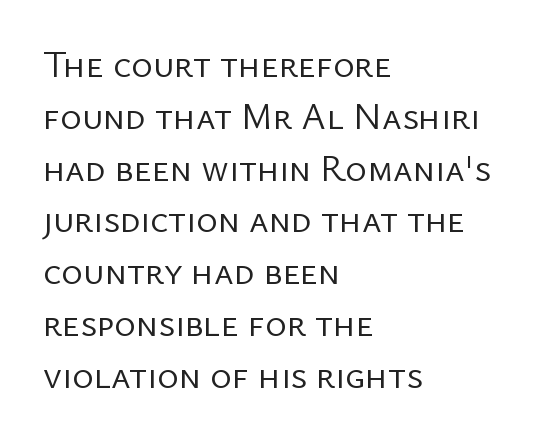
{"serif": "no", "italic": "no", "bold": "no", "weight": "regular", "width": "normal", "stroke_contrast": "low", "x_height": "medium", "monospaced": "no", "underline": "no", "align": "left", "line_spacing": "normal", "line_spacing_ratio": 1.4, "letter_spacing": "normal", "letter_spacing_em": 0.0, "glyph_px": 37}
